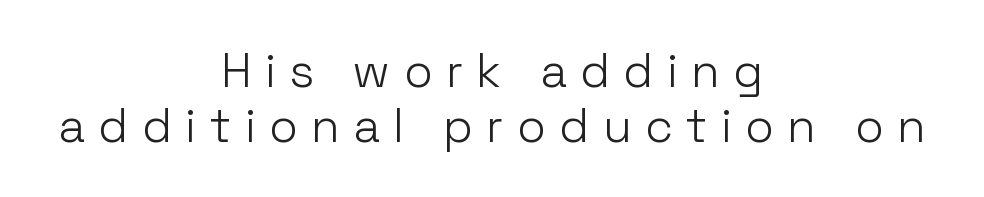
{"serif": "no", "italic": "no", "bold": "no", "weight": "light", "width": "normal", "stroke_contrast": "low", "x_height": "medium", "monospaced": "no", "underline": "no", "align": "center", "line_spacing_ratio": 1.18, "letter_spacing": "wide", "letter_spacing_em": 0.28, "glyph_px": 47}
